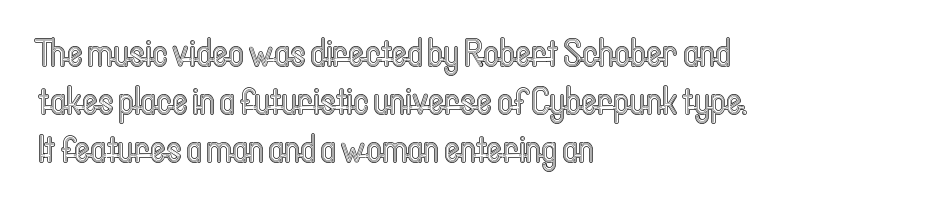
The image shows 38 px condensed type, upright; set left-aligned, normal line spacing (1.26x), normal letter spacing, not underlined; a medium x-height.
